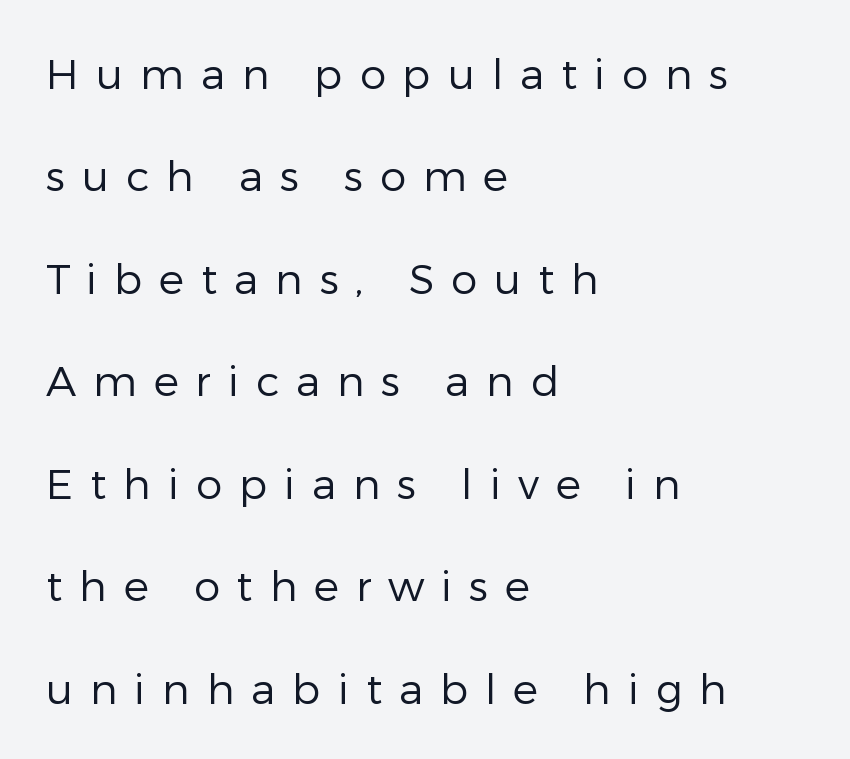
{"serif": "no", "italic": "no", "bold": "no", "weight": "regular", "width": "normal", "stroke_contrast": "low", "x_height": "medium", "monospaced": "no", "underline": "no", "align": "left", "line_spacing": "loose", "line_spacing_ratio": 2.44, "letter_spacing": "wide", "letter_spacing_em": 0.4, "glyph_px": 42}
